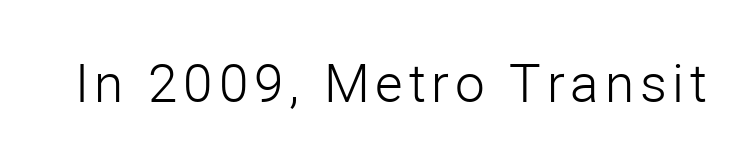
A typesetter would call this proportional, since set widths differ per character. Descender tails drop into unmarked territory. Weight: in the light-to-regular range. This sample uses an upright cut, with every glyph sitting square on the baseline.
